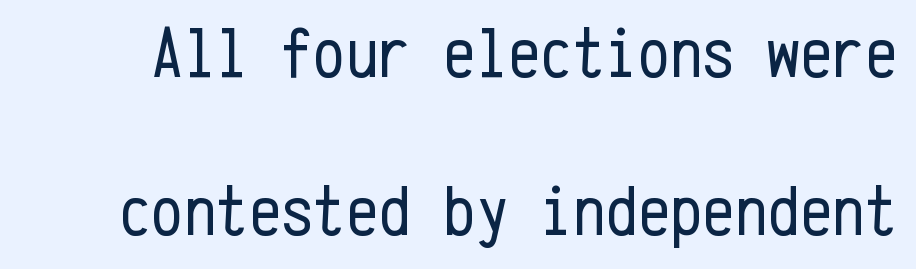
The image shows 72 px regular-weight, condensed sans-serif type, upright, monospaced; set loose line spacing (2.19x), normal letter spacing, not underlined; low stroke contrast and a medium x-height.
